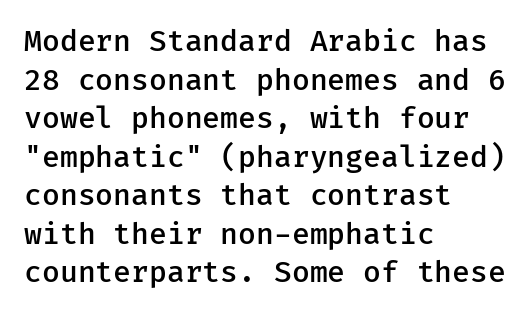
The image shows 29 px semibold sans-serif type, upright, monospaced; set left-aligned, normal line spacing (1.33x), normal letter spacing, not underlined; low stroke contrast and a medium x-height.
